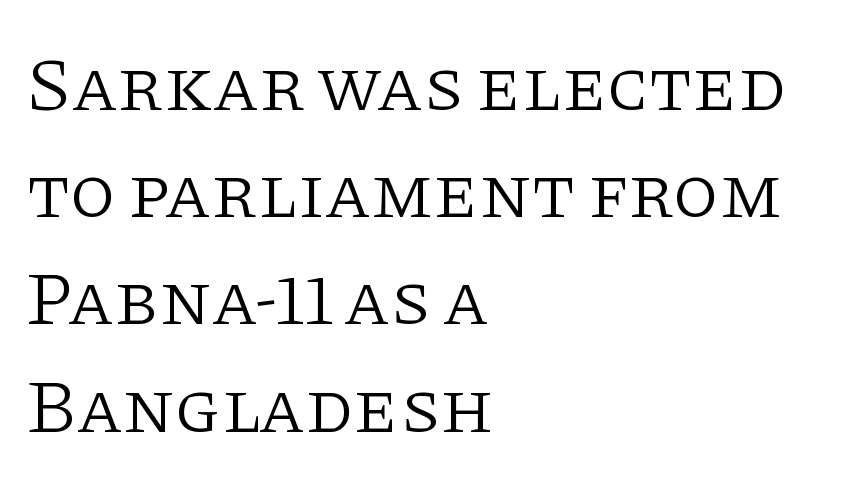
Q: Is the text bold? A: No.
Q: Is the text italic (slanted)? A: No, it is upright.
Q: Is the typeface a serif or a sans-serif typeface? A: Serif.
Q: Is the text underlined? A: No.
Q: How is the paragraph aligned? A: Left-aligned.
Q: Is the spacing between letters normal or unusually wide? A: Normal.
Q: Is the spacing between lines tight, normal or loose? A: Normal.
Q: Width (condensed, normal, or wide)? A: Normal.
Q: Stroke contrast? A: Low.
Q: x-height? A: Large.
Q: Monospaced? A: No.
